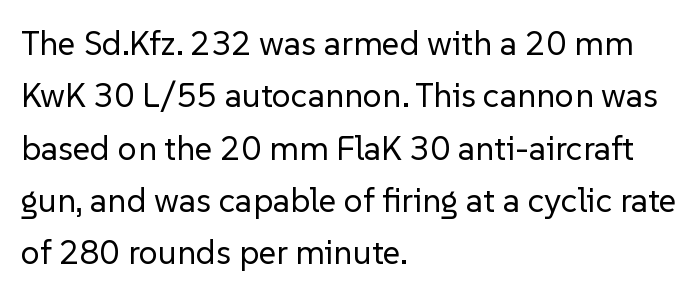
The image shows 34 px regular-weight sans-serif type, upright; set left-aligned, normal line spacing (1.54x), normal letter spacing, not underlined; low stroke contrast and a medium x-height.
